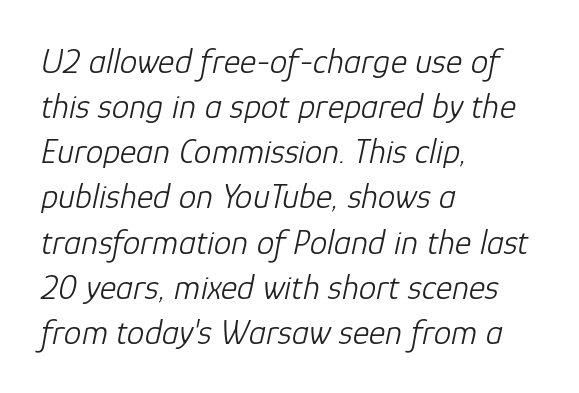
Q: Is the text bold? A: No.
Q: Is the text italic (slanted)? A: Yes, it leans right by about 12 degrees.
Q: Is the text underlined? A: No.
Q: How is the paragraph aligned? A: Left-aligned.
Q: Is the spacing between letters normal or unusually wide? A: Normal.
Q: Is the spacing between lines tight, normal or loose? A: Normal.
Q: Width (condensed, normal, or wide)? A: Normal.
Q: Stroke contrast? A: Low.
Q: x-height? A: Medium.
Q: Monospaced? A: No.
